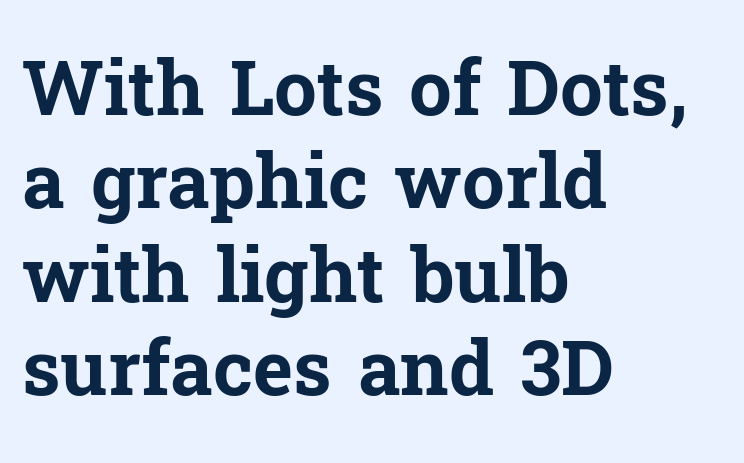
The image shows 76 px bold serif type, upright; set left-aligned, line spacing 1.23x, normal letter spacing, not underlined; low stroke contrast and a medium x-height.
